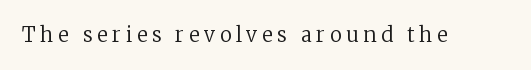
{"italic": "no", "bold": "no", "underline": "no", "letter_spacing": "wide", "letter_spacing_em": 0.24, "glyph_px": 20}
